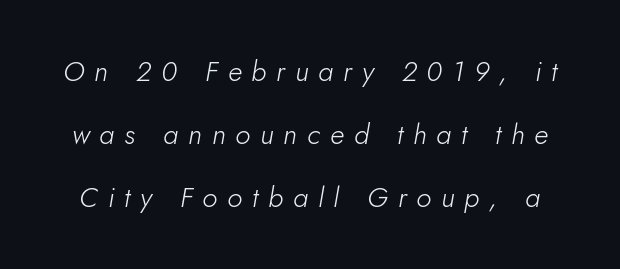
Q: Is the text bold? A: No.
Q: Is the text italic (slanted)? A: Yes, it leans right by about 10 degrees.
Q: Is the text underlined? A: No.
Q: Is the spacing between letters normal or unusually wide? A: Unusually wide.
Q: Is the spacing between lines tight, normal or loose? A: Loose.
Q: Width (condensed, normal, or wide)? A: Normal.
Q: Stroke contrast? A: Low.
Q: x-height? A: Small.
Q: Monospaced? A: No.
